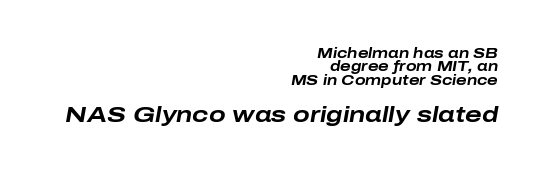
Bigger letters appear in the bottom chunk; the top chunk is reduced. Check the space under the baseline: it is left empty. Nothing unusual about the tracking: characters are spaced as the font intends. Summary of vertical rhythm: compact, with narrow interline spacing. Each glyph is drawn with heavy, bold strokes.
